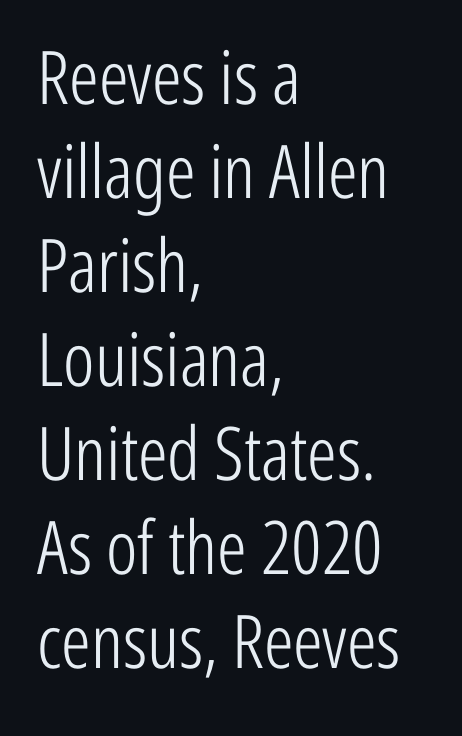
Weight: not bold — regular or lighter. Note the varied advance widths — an 'i' is clearly narrower than an 'm'. Type style note: lacks serifs. Posture: vertical.
